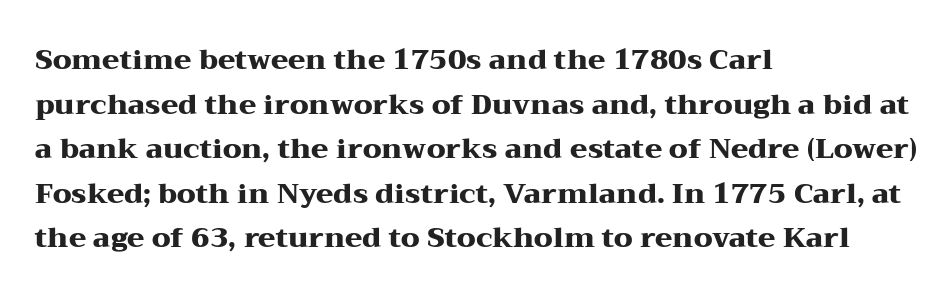
{"serif": "yes", "italic": "no", "bold": "yes", "weight": "heavy", "width": "wide", "stroke_contrast": "medium", "x_height": "medium", "monospaced": "no", "underline": "no", "align": "left", "line_spacing": "normal", "line_spacing_ratio": 1.59, "letter_spacing": "normal", "letter_spacing_em": 0.0, "glyph_px": 28}
